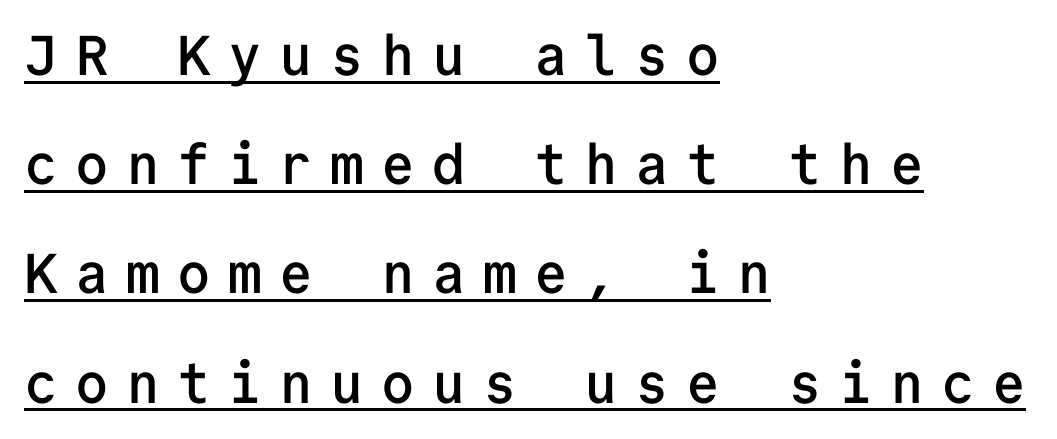
{"serif": "no", "italic": "no", "bold": "semi", "weight": "semibold", "width": "normal", "stroke_contrast": "low", "x_height": "medium", "monospaced": "yes", "underline": "yes", "align": "left", "line_spacing": "loose", "line_spacing_ratio": 1.95, "letter_spacing": "wide", "letter_spacing_em": 0.31, "glyph_px": 56}
